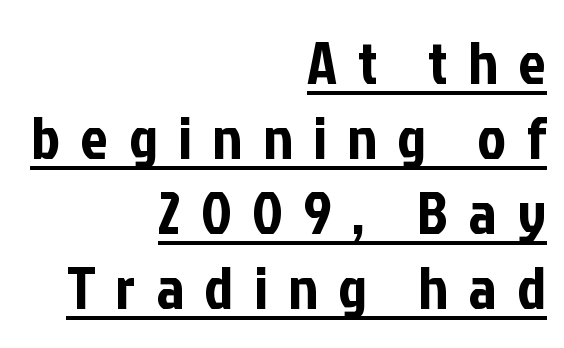
All the whitespace from short lines collects on the left. Every stem runs plumb, perpendicular to the baseline. A sans-serif font was chosen for this passage. This rendering features underlined lettering. Varying glyph widths throughout — classic text-font behaviour.
